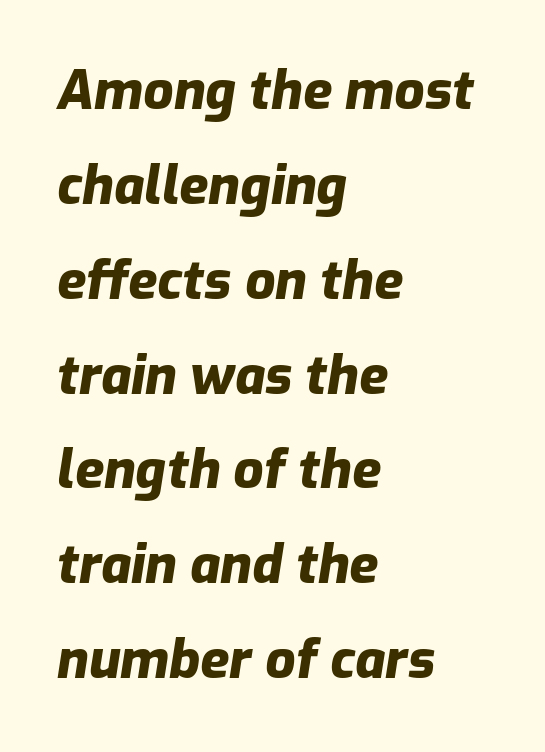
Beneath every word, the page is bare. You could call the tracking neutral — neither tight nor loose. There's an unmistakable incline to the writing here. Each letter keeps its own natural width here, so spacing adapts to shape. Horizontal alignment here is leftward, the default for most running prose. Does the weight exceed regular? Yes, all the way to bold.
